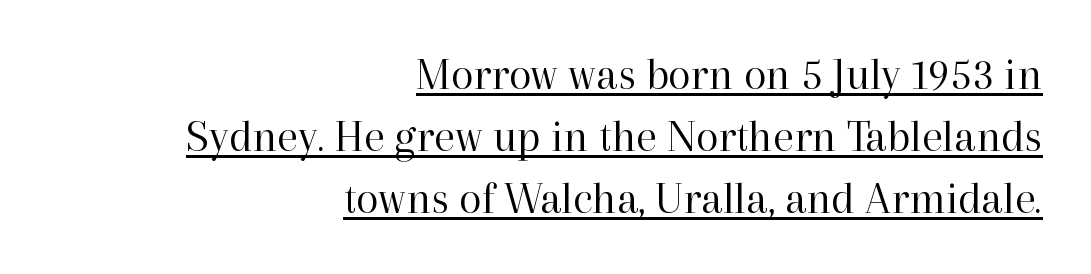
Q: Is the text bold? A: No.
Q: Is the text italic (slanted)? A: No, it is upright.
Q: Is the typeface a serif or a sans-serif typeface? A: Serif.
Q: Is the text underlined? A: Yes.
Q: How is the paragraph aligned? A: Right-aligned.
Q: Is the spacing between letters normal or unusually wide? A: Normal.
Q: Is the spacing between lines tight, normal or loose? A: Normal.
Q: Width (condensed, normal, or wide)? A: Normal.
Q: Stroke contrast? A: High.
Q: x-height? A: Medium.
Q: Monospaced? A: No.
